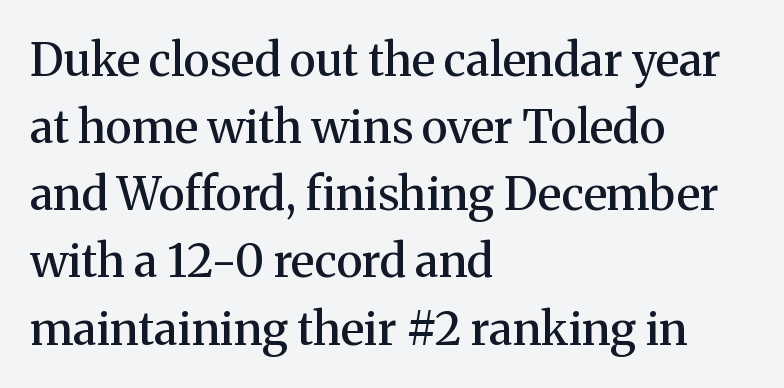
Q: Is the text bold? A: Semi-bold.
Q: Is the text italic (slanted)? A: No, it is upright.
Q: Is the typeface a serif or a sans-serif typeface? A: Serif.
Q: Is the text underlined? A: No.
Q: How is the paragraph aligned? A: Left-aligned.
Q: Is the spacing between letters normal or unusually wide? A: Normal.
Q: Is the spacing between lines tight, normal or loose? A: Normal.
Q: Width (condensed, normal, or wide)? A: Normal.
Q: Stroke contrast? A: Medium.
Q: x-height? A: Medium.
Q: Monospaced? A: No.
